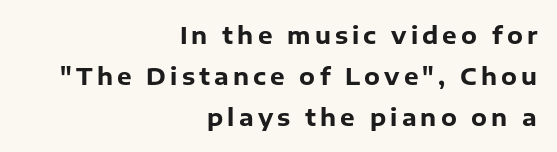
{"italic": "no", "bold": "yes", "underline": "no", "align": "right", "line_spacing_ratio": 1.78, "glyph_px": 23}
